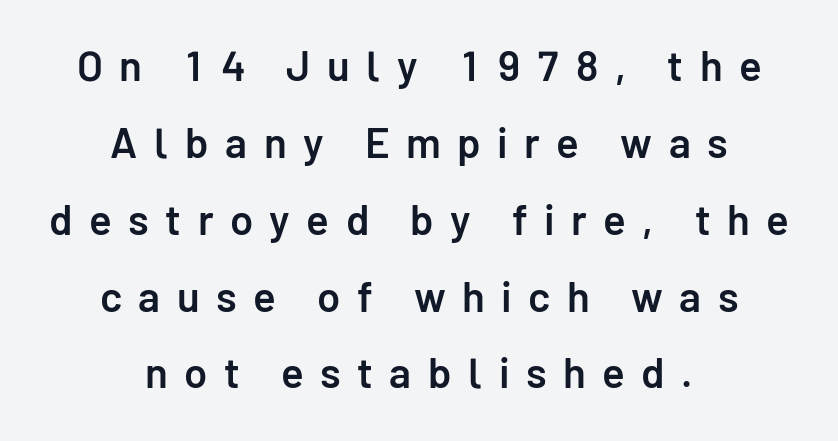
Q: Is the text bold? A: Semi-bold.
Q: Is the text italic (slanted)? A: No, it is upright.
Q: Is the typeface a serif or a sans-serif typeface? A: Sans-serif.
Q: Is the text underlined? A: No.
Q: How is the paragraph aligned? A: Centered.
Q: Is the spacing between letters normal or unusually wide? A: Unusually wide.
Q: Width (condensed, normal, or wide)? A: Normal.
Q: Stroke contrast? A: Low.
Q: x-height? A: Medium.
Q: Monospaced? A: No.
